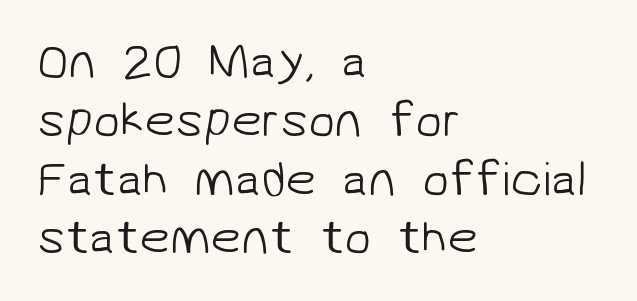
{"serif": "no", "bold": "no", "weight": "light", "width": "normal", "stroke_contrast": "low", "x_height": "medium", "monospaced": "no", "underline": "no", "align": "left", "line_spacing_ratio": 1.2, "letter_spacing": "normal", "letter_spacing_em": 0.0, "glyph_px": 49}
